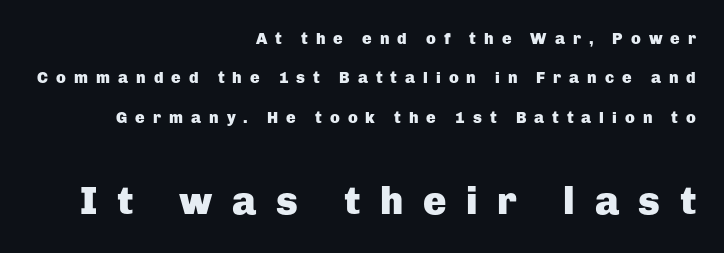
The image shows 39 px heavy sans-serif type, upright; set right-aligned, loose line spacing (2.46x), unusually wide letter spacing (+0.5 em), not underlined; the second (bottom) block is 2.44x larger; low stroke contrast and a medium x-height.
